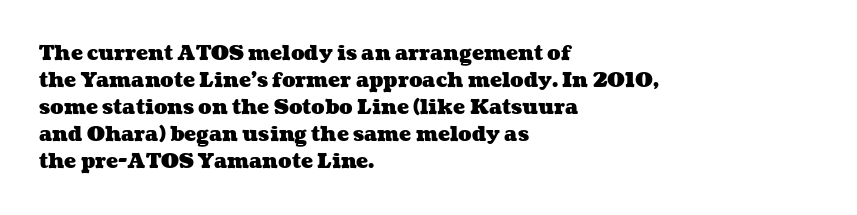
{"bold": "yes", "underline": "no", "align": "left", "line_spacing": "normal", "line_spacing_ratio": 1.35, "letter_spacing": "normal", "letter_spacing_em": 0.0, "glyph_px": 20}
